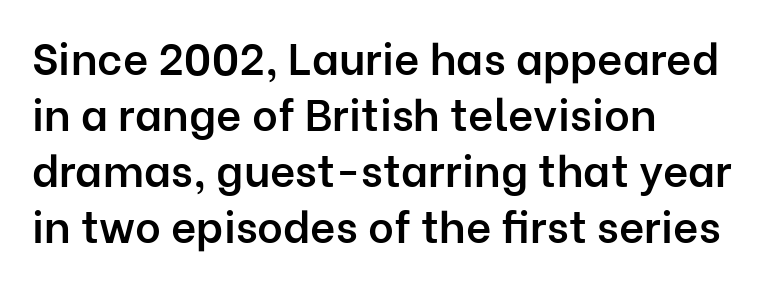
If you drew a line through each stem, it would be perfectly vertical. The passage shown has conventional tracking throughout. This sample uses a sans-serif face. Baseline-to-baseline distance is the conventional proportion of letter height.
